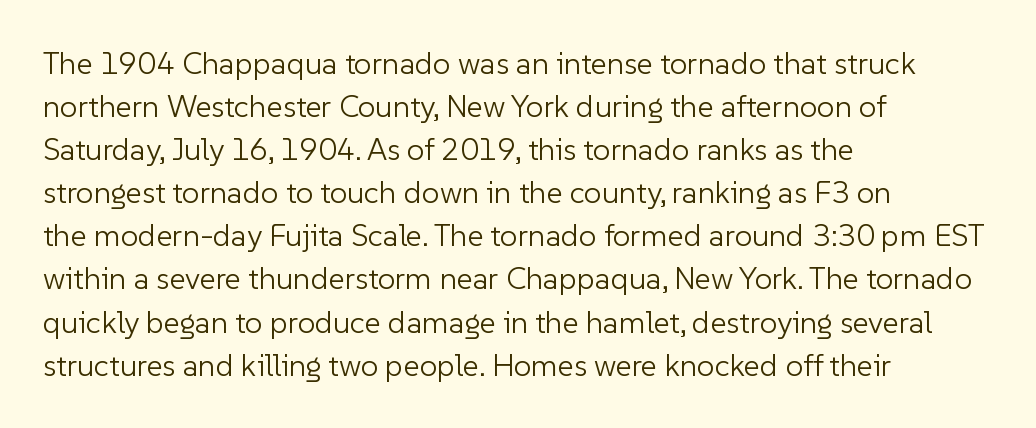
The passage is arranged the way most books set body copy — flush left. The typography opts for an upright posture over an oblique one. The letters look calm and open, with moderate or lighter stems. The specimen omits any rule beneath the text block's lines. These lines are composed in type without serifs. How are the letters spaced? Ordinarily, with no added tracking.
